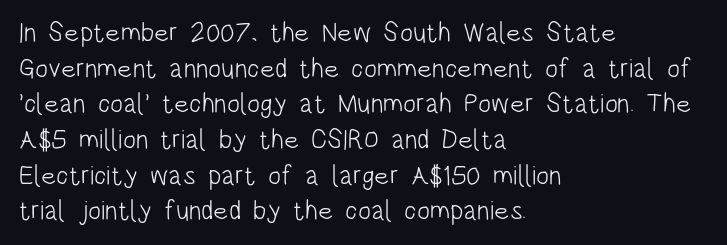
Q: Is the text bold? A: No.
Q: Is the text italic (slanted)? A: No, it is upright.
Q: Is the text underlined? A: No.
Q: How is the paragraph aligned? A: Left-aligned.
Q: Is the spacing between letters normal or unusually wide? A: Normal.
Q: Is the spacing between lines tight, normal or loose? A: Normal.
